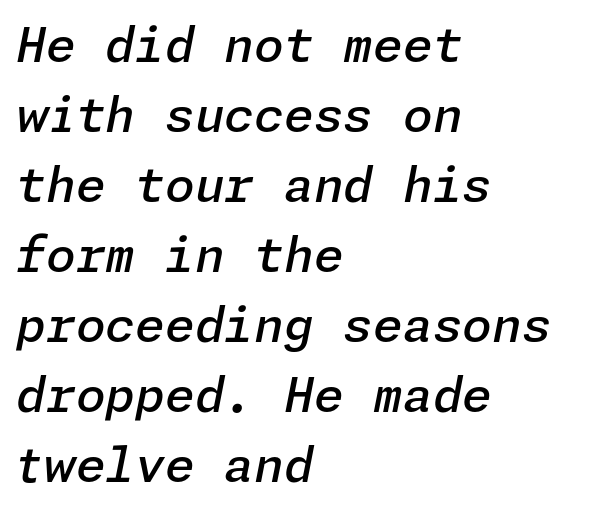
The image shows 48 px semibold type, italic (leaning right); set left-aligned, normal line spacing (1.46x), normal letter spacing, not underlined; low stroke contrast and a medium x-height.
